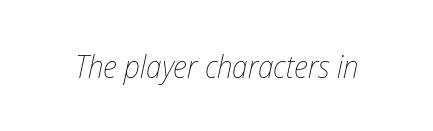
{"italic": "yes", "lean": "right", "slant_degrees": 12, "bold": "no", "weight": "thin", "width": "condensed", "stroke_contrast": "low", "x_height": "medium", "monospaced": "no", "underline": "no", "letter_spacing": "normal", "letter_spacing_em": 0.0, "glyph_px": 32}
